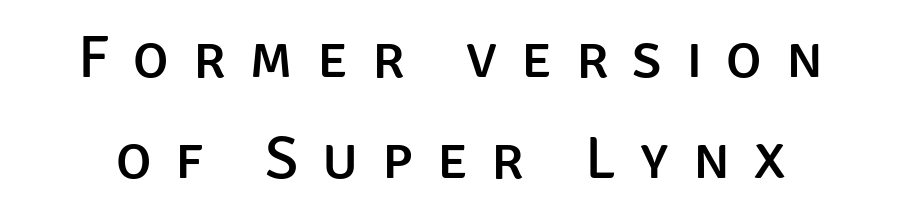
The string is rendered with underlining switched off. The leading is moderate, giving the passage an even texture. Rendered with straight, roman letterforms. Are there feet on the stems? There aren't — it's a sans.
